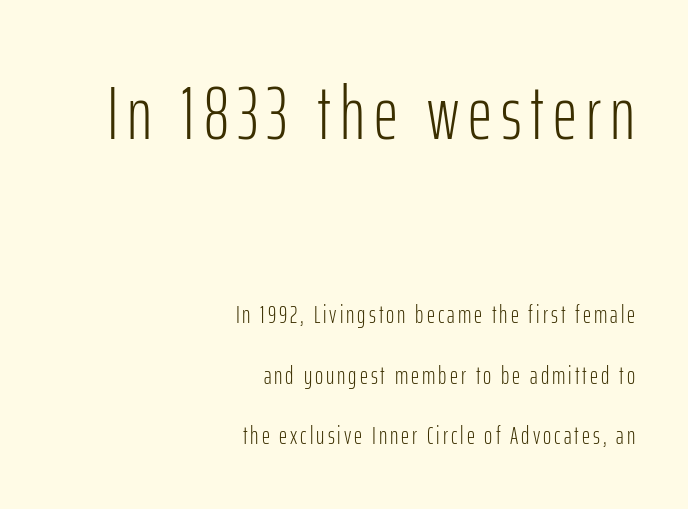
{"serif": "no", "italic": "no", "bold": "no", "weight": "light", "width": "condensed", "stroke_contrast": "low", "x_height": "medium", "monospaced": "no", "underline": "no", "align": "right", "line_spacing": "loose", "line_spacing_ratio": 2.42, "larger_block": "first", "size_ratio": 3.0, "glyph_px": 75}
